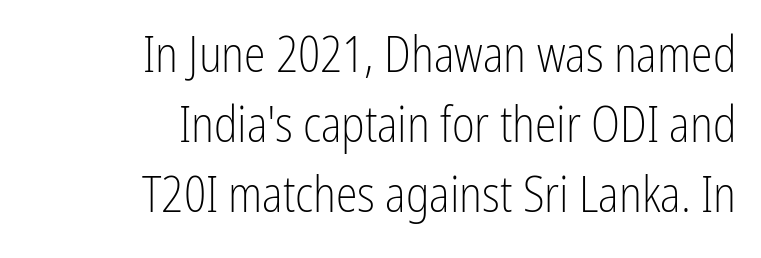
Q: Is the text bold? A: No.
Q: Is the text italic (slanted)? A: No, it is upright.
Q: Is the typeface a serif or a sans-serif typeface? A: Sans-serif.
Q: Is the text underlined? A: No.
Q: How is the paragraph aligned? A: Right-aligned.
Q: Is the spacing between letters normal or unusually wide? A: Normal.
Q: Is the spacing between lines tight, normal or loose? A: Normal.
Q: Width (condensed, normal, or wide)? A: Condensed.
Q: Stroke contrast? A: Low.
Q: x-height? A: Medium.
Q: Monospaced? A: No.
